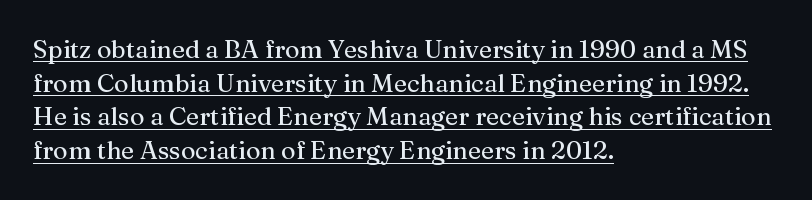
The image shows 25 px text type, upright; set left-aligned, normal line spacing (1.35x), normal letter spacing, underlined.
